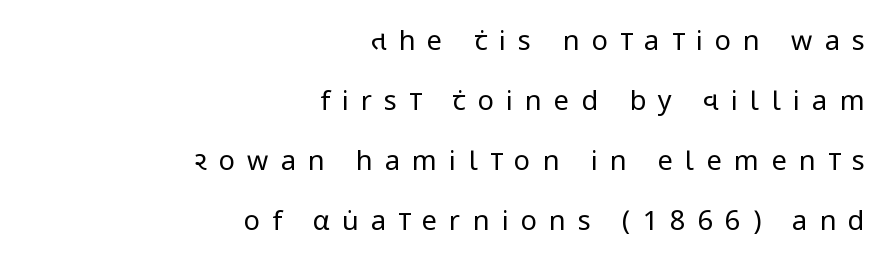
{"italic": "no", "bold": "no", "underline": "no", "align": "right", "line_spacing": "loose", "line_spacing_ratio": 2.22, "letter_spacing": "wide", "letter_spacing_em": 0.45, "glyph_px": 27}
